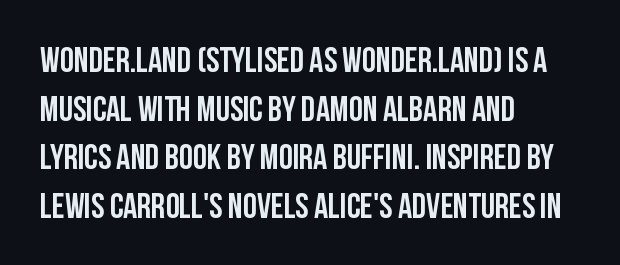
The image shows 35 px condensed sans-serif type, upright; set left-aligned, normal line spacing (1.39x), normal letter spacing, not underlined; low stroke contrast and a large x-height.
